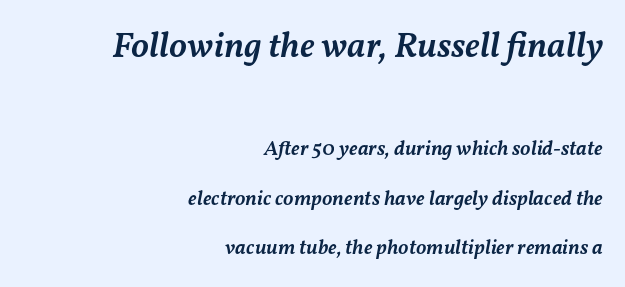
{"italic": "yes", "lean": "right", "slant_degrees": 11, "bold": "semi", "weight": "semibold", "width": "normal", "stroke_contrast": "medium", "x_height": "medium", "monospaced": "no", "underline": "no", "align": "right", "line_spacing": "loose", "line_spacing_ratio": 2.35, "letter_spacing": "normal", "letter_spacing_em": 0.0, "larger_block": "first", "size_ratio": 1.71, "glyph_px": 36}
